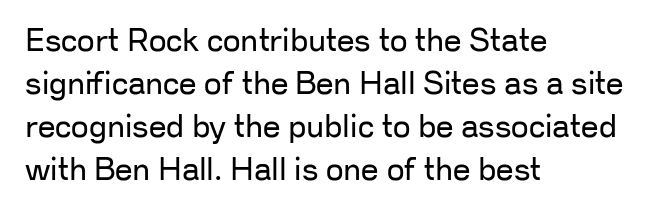
Q: Is the text bold? A: No.
Q: Is the text italic (slanted)? A: No, it is upright.
Q: Is the typeface a serif or a sans-serif typeface? A: Sans-serif.
Q: Is the text underlined? A: No.
Q: How is the paragraph aligned? A: Left-aligned.
Q: Is the spacing between letters normal or unusually wide? A: Normal.
Q: Is the spacing between lines tight, normal or loose? A: Normal.
Q: Width (condensed, normal, or wide)? A: Normal.
Q: Stroke contrast? A: Low.
Q: x-height? A: Medium.
Q: Monospaced? A: No.
